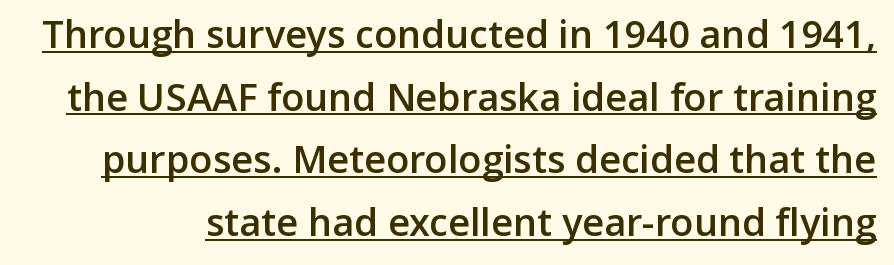
Q: Is the text bold? A: Semi-bold.
Q: Is the text italic (slanted)? A: No, it is upright.
Q: Is the typeface a serif or a sans-serif typeface? A: Sans-serif.
Q: Is the text underlined? A: Yes.
Q: Is the spacing between letters normal or unusually wide? A: Normal.
Q: Is the spacing between lines tight, normal or loose? A: Normal.
Q: Width (condensed, normal, or wide)? A: Normal.
Q: Stroke contrast? A: Low.
Q: x-height? A: Medium.
Q: Monospaced? A: No.
